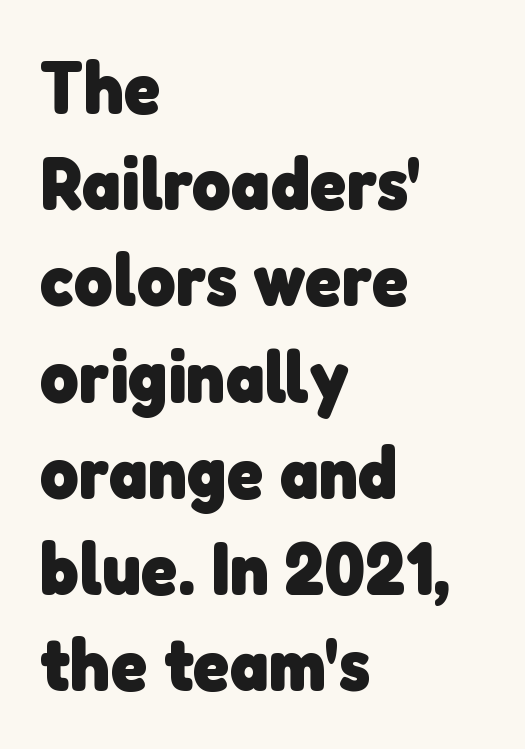
The image shows 74 px heavy sans-serif type; set left-aligned, normal line spacing (1.3x), normal letter spacing, not underlined; low stroke contrast and a medium x-height.
